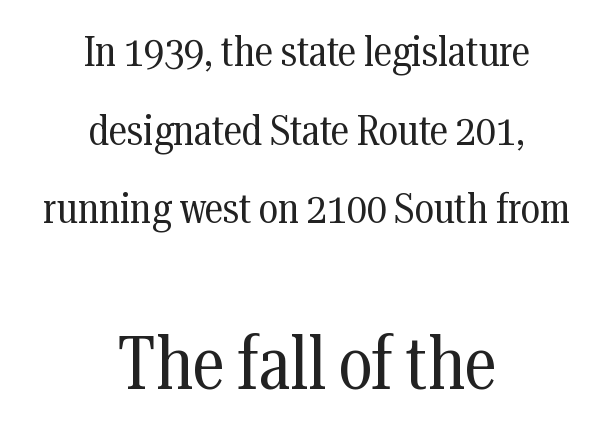
Q: Is the text bold? A: No.
Q: Is the text italic (slanted)? A: No, it is upright.
Q: Is the typeface a serif or a sans-serif typeface? A: Serif.
Q: Is the text underlined? A: No.
Q: How is the paragraph aligned? A: Centered.
Q: Is the spacing between letters normal or unusually wide? A: Normal.
Q: Which block of text is set in a larger size, the first (top) or the second (bottom)? A: The second (bottom) one.
Q: Width (condensed, normal, or wide)? A: Condensed.
Q: Stroke contrast? A: Medium.
Q: x-height? A: Medium.
Q: Monospaced? A: No.
